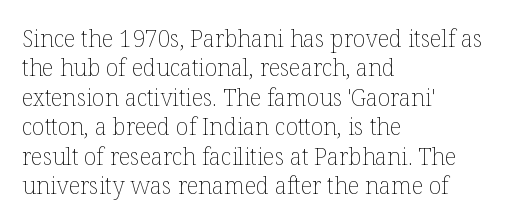
Q: Is the text bold? A: No.
Q: Is the text italic (slanted)? A: No, it is upright.
Q: Is the text underlined? A: No.
Q: How is the paragraph aligned? A: Left-aligned.
Q: Is the spacing between letters normal or unusually wide? A: Normal.
Q: Is the spacing between lines tight, normal or loose? A: Normal.
